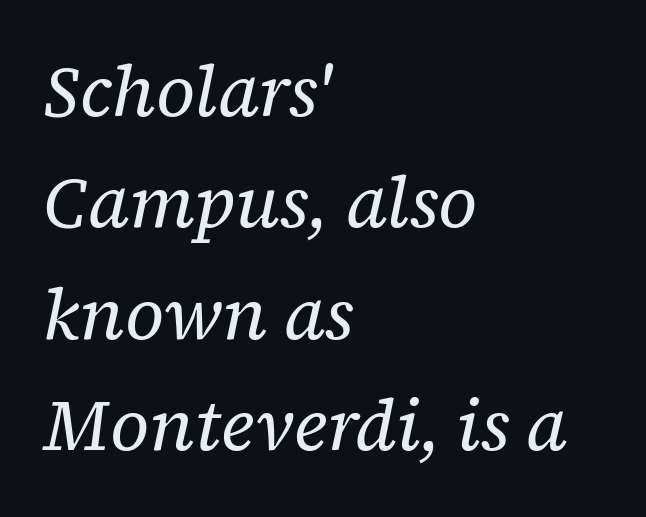
{"serif": "yes", "italic": "yes", "lean": "right", "slant_degrees": 12, "bold": "no", "weight": "regular", "width": "normal", "stroke_contrast": "low", "x_height": "medium", "monospaced": "no", "underline": "no", "align": "left", "line_spacing": "normal", "line_spacing_ratio": 1.57, "letter_spacing": "normal", "letter_spacing_em": 0.0, "glyph_px": 71}
